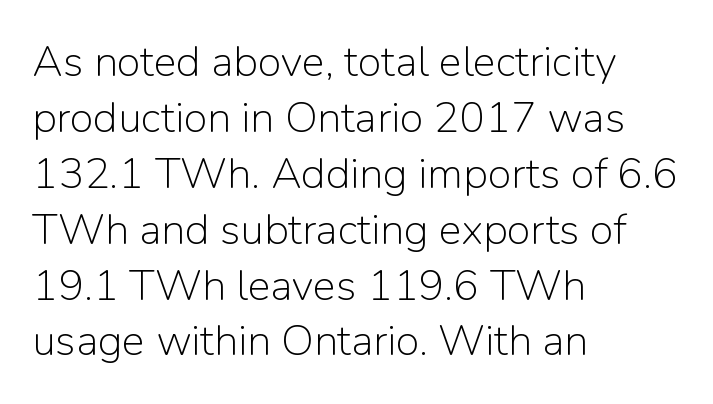
Typeset ragged right — the left edge is the straight one. Classification — sans serif. Weight: regular or lighter. No extra tracking has been applied to these lines.
